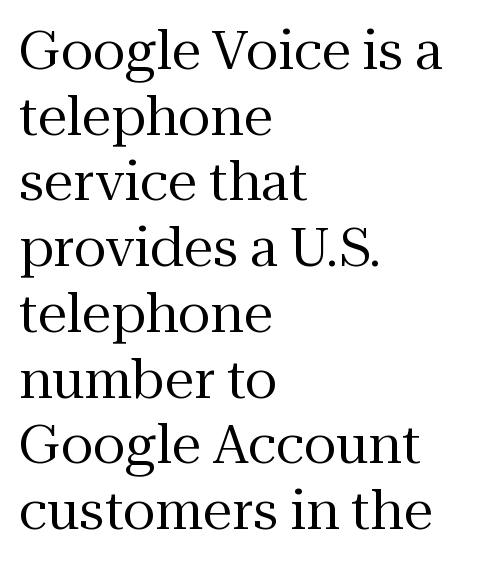
The image shows 53 px regular-weight serif type, upright; set left-aligned, line spacing 1.24x, normal letter spacing, not underlined; medium stroke contrast and a medium x-height.
